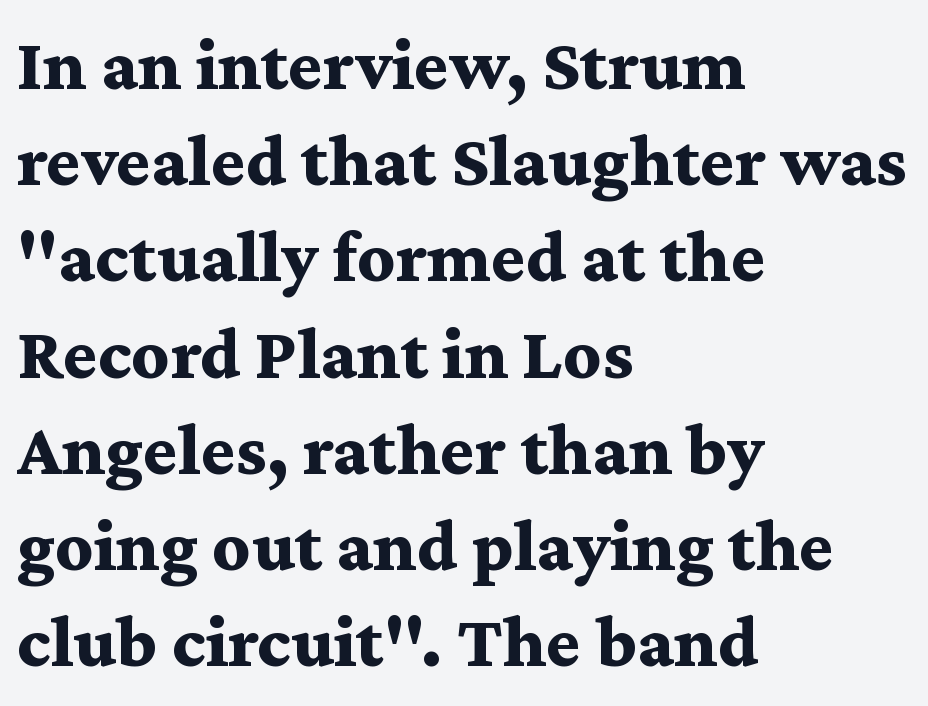
Q: Is the text bold? A: Yes.
Q: Is the text italic (slanted)? A: No, it is upright.
Q: Is the typeface a serif or a sans-serif typeface? A: Serif.
Q: Is the text underlined? A: No.
Q: How is the paragraph aligned? A: Left-aligned.
Q: Is the spacing between letters normal or unusually wide? A: Normal.
Q: Is the spacing between lines tight, normal or loose? A: Normal.
Q: Width (condensed, normal, or wide)? A: Wide.
Q: Stroke contrast? A: Medium.
Q: x-height? A: Medium.
Q: Monospaced? A: No.
